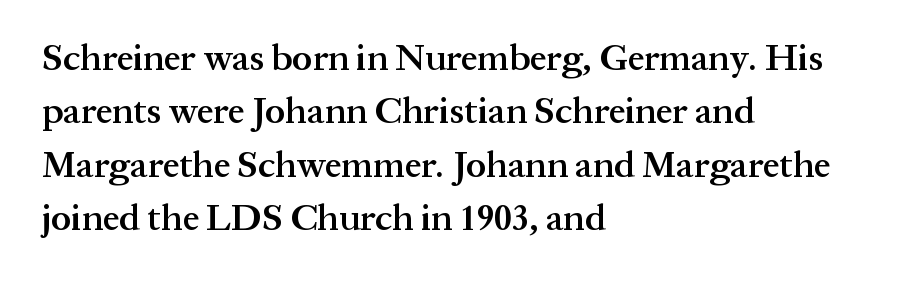
{"serif": "yes", "italic": "no", "bold": "semi", "weight": "semibold", "width": "normal", "stroke_contrast": "medium", "x_height": "medium", "monospaced": "no", "underline": "no", "align": "left", "line_spacing": "normal", "line_spacing_ratio": 1.44, "letter_spacing": "normal", "letter_spacing_em": 0.0, "glyph_px": 37}
